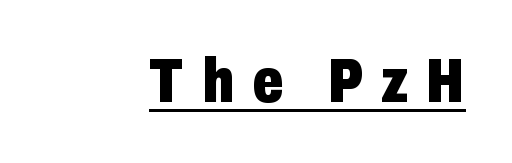
Q: Is the text bold? A: Yes.
Q: Is the text italic (slanted)? A: No, it is upright.
Q: Is the typeface a serif or a sans-serif typeface? A: Sans-serif.
Q: Is the text underlined? A: Yes.
Q: Is the spacing between letters normal or unusually wide? A: Unusually wide.
Q: Width (condensed, normal, or wide)? A: Condensed.
Q: Stroke contrast? A: Low.
Q: x-height? A: Medium.
Q: Monospaced? A: No.
